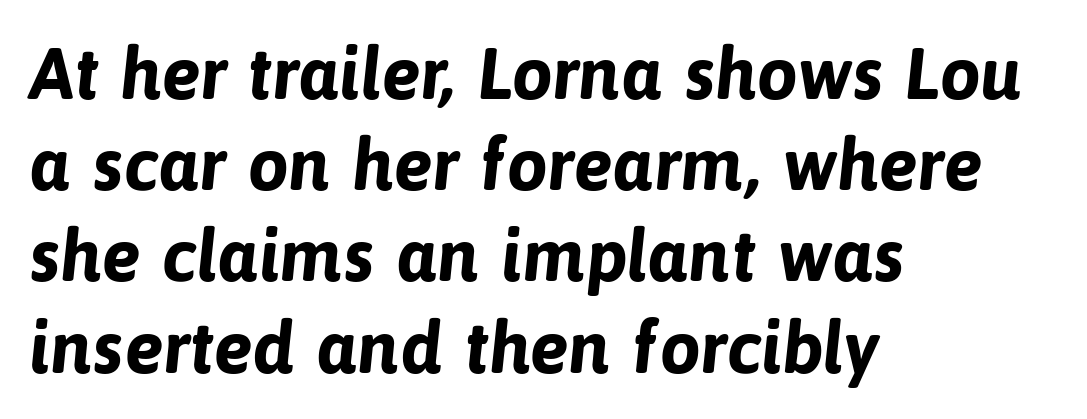
Q: Is the text bold? A: Yes.
Q: Is the typeface a serif or a sans-serif typeface? A: Sans-serif.
Q: Is the text underlined? A: No.
Q: How is the paragraph aligned? A: Left-aligned.
Q: Is the spacing between letters normal or unusually wide? A: Normal.
Q: Is the spacing between lines tight, normal or loose? A: Normal.
Q: Width (condensed, normal, or wide)? A: Normal.
Q: Stroke contrast? A: Low.
Q: x-height? A: Medium.
Q: Monospaced? A: No.
